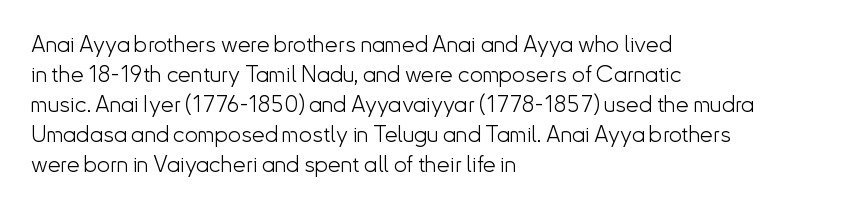
{"italic": "no", "bold": "no", "underline": "no", "align": "left", "line_spacing": "normal", "line_spacing_ratio": 1.3, "letter_spacing": "normal", "letter_spacing_em": 0.0, "glyph_px": 23}
